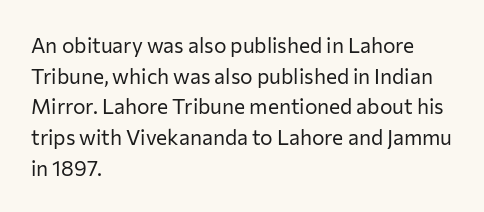
Q: Is the text bold? A: No.
Q: Is the text italic (slanted)? A: No, it is upright.
Q: Is the text underlined? A: No.
Q: How is the paragraph aligned? A: Left-aligned.
Q: Is the spacing between letters normal or unusually wide? A: Normal.
Q: Is the spacing between lines tight, normal or loose? A: Normal.
